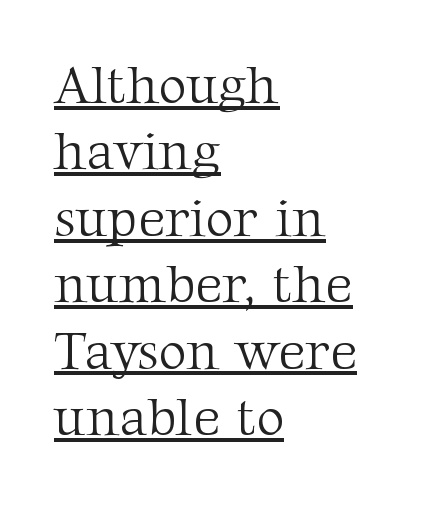
The lines in this sample share a left origin and differ only in where they stop. Unlike a clean sans, this face finishes its strokes with serifs. Italic: no, the glyphs are upright roman. Each letter keeps its own natural width here, so spacing adapts to shape.
